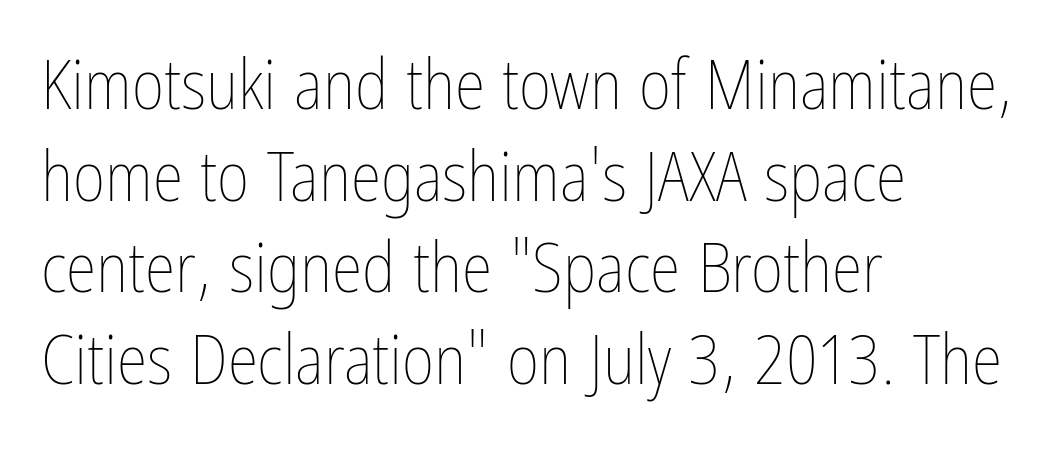
Q: Is the text bold? A: No.
Q: Is the text italic (slanted)? A: No, it is upright.
Q: Is the text underlined? A: No.
Q: How is the paragraph aligned? A: Left-aligned.
Q: Is the spacing between letters normal or unusually wide? A: Normal.
Q: Is the spacing between lines tight, normal or loose? A: Normal.
Q: Width (condensed, normal, or wide)? A: Condensed.
Q: Stroke contrast? A: Low.
Q: x-height? A: Medium.
Q: Monospaced? A: No.
